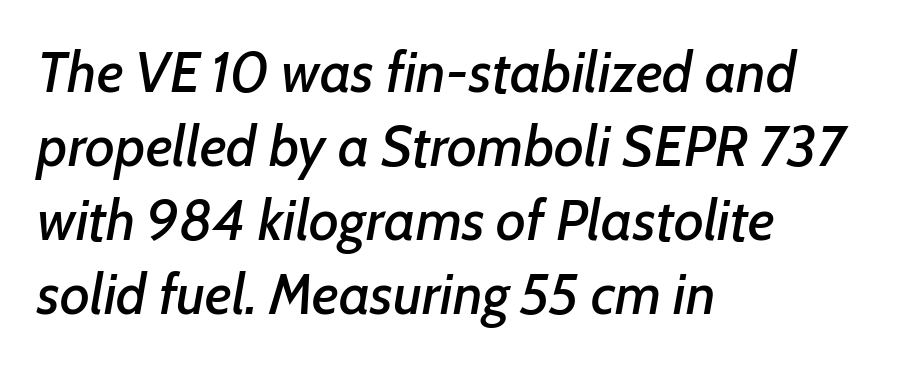
Layout note: lines flush left. Note the varied advance widths — an 'i' is clearly narrower than an 'm'. The zone under the glyphs is completely vacant. The letters sit at their default tracking, neither squeezed nor spread. Italic? Definitely — the glyphs are oblique.
